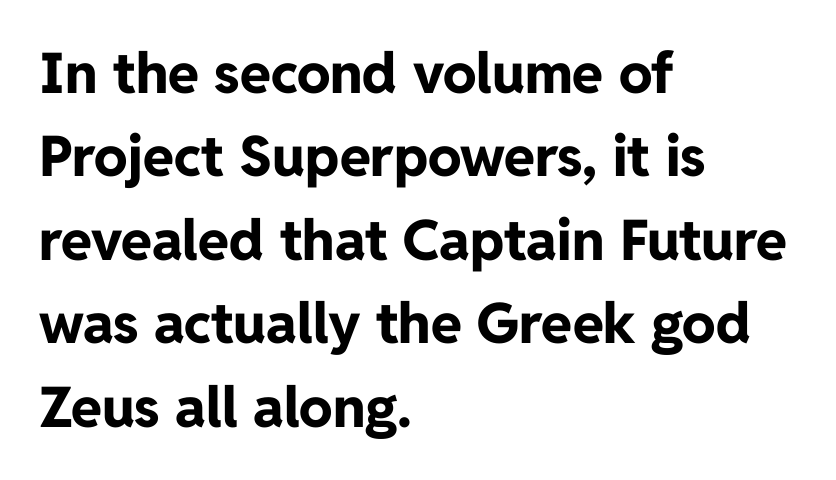
The image shows 56 px bold sans-serif type, upright; set left-aligned, normal line spacing (1.49x), normal letter spacing, not underlined; low stroke contrast and a medium x-height.
